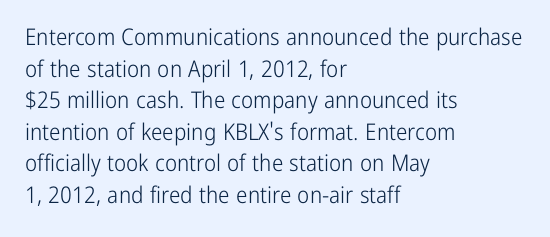
Q: Is the text bold? A: No.
Q: Is the text italic (slanted)? A: No, it is upright.
Q: Is the text underlined? A: No.
Q: How is the paragraph aligned? A: Left-aligned.
Q: Is the spacing between letters normal or unusually wide? A: Normal.
Q: Is the spacing between lines tight, normal or loose? A: Normal.
